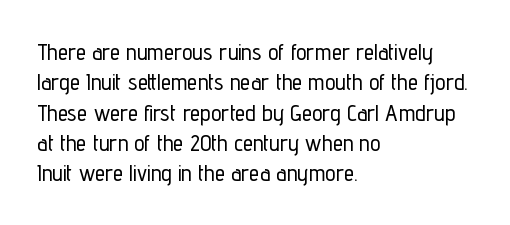
The face used here is rendered with its standard letterfit. These lines are set flush left with a ragged right edge. The glyphs are unaccompanied by any horizontal stroke below them. Normally led — the rows are evenly, conventionally spaced. Do the letters lean? They stand straight.
